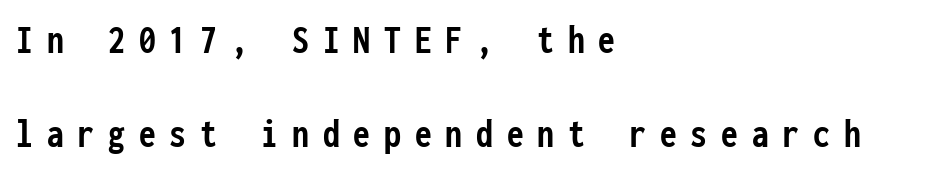
The image shows 42 px semibold, condensed sans-serif type, upright, monospaced; set left-aligned, loose line spacing (2.25x), unusually wide letter spacing (+0.33 em), not underlined; low stroke contrast and a medium x-height.
